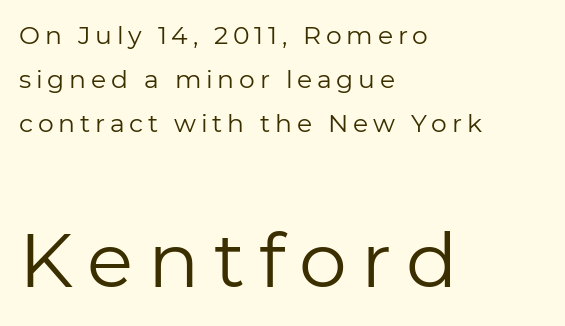
{"serif": "no", "italic": "no", "bold": "no", "weight": "regular", "width": "normal", "stroke_contrast": "low", "x_height": "medium", "monospaced": "no", "underline": "no", "align": "left", "line_spacing_ratio": 1.77, "larger_block": "second", "size_ratio": 3.04, "glyph_px": 76}
